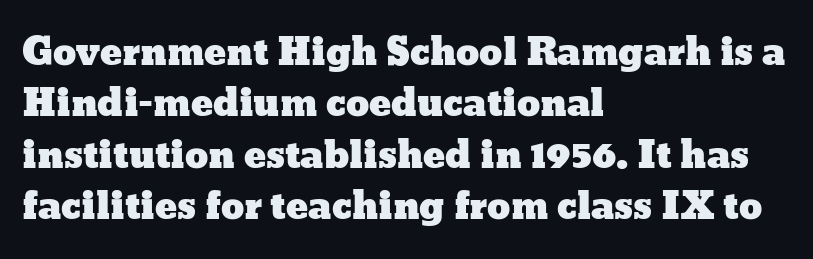
Q: Is the text italic (slanted)? A: No, it is upright.
Q: Is the text underlined? A: No.
Q: How is the paragraph aligned? A: Left-aligned.
Q: Is the spacing between letters normal or unusually wide? A: Normal.
Q: Is the spacing between lines tight, normal or loose? A: Normal.
Q: Width (condensed, normal, or wide)? A: Wide.
Q: Stroke contrast? A: Low.
Q: x-height? A: Medium.
Q: Monospaced? A: No.
